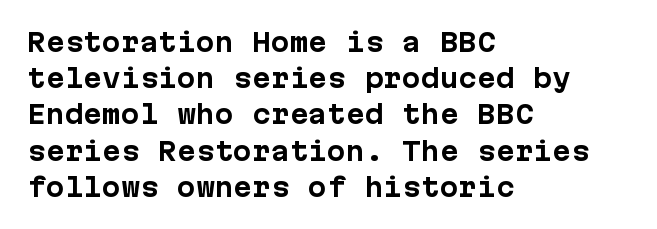
Q: Is the text bold? A: Yes.
Q: Is the text italic (slanted)? A: No, it is upright.
Q: Is the text underlined? A: No.
Q: How is the paragraph aligned? A: Left-aligned.
Q: Is the spacing between letters normal or unusually wide? A: Normal.
Q: Is the spacing between lines tight, normal or loose? A: Normal.
